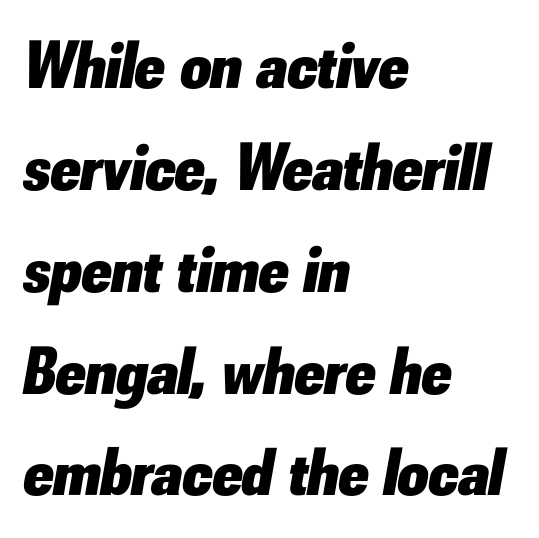
The image shows 67 px heavy type, italic (leaning right); set left-aligned, normal line spacing (1.52x), normal letter spacing, not underlined; low stroke contrast and a small x-height.
